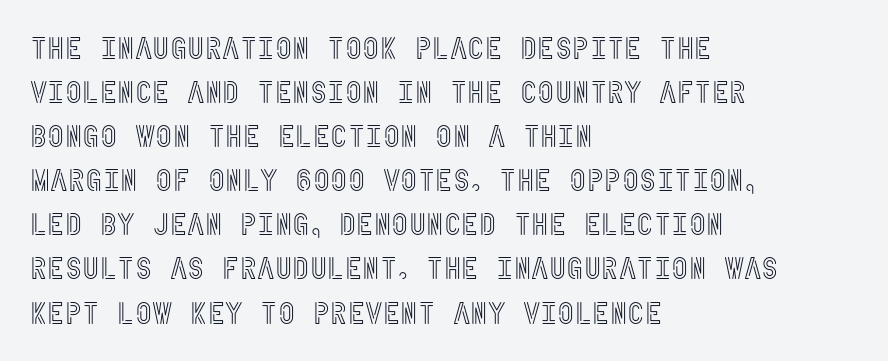
Q: Is the text italic (slanted)? A: No, it is upright.
Q: Is the text underlined? A: No.
Q: How is the paragraph aligned? A: Left-aligned.
Q: Is the spacing between letters normal or unusually wide? A: Normal.
Q: Is the spacing between lines tight, normal or loose? A: Normal.
Q: Width (condensed, normal, or wide)? A: Condensed.
Q: x-height? A: Large.
